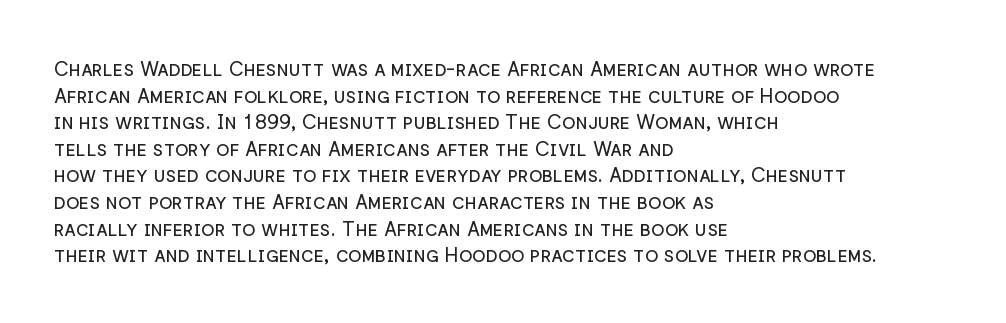
Q: Is the text bold? A: No.
Q: Is the text italic (slanted)? A: No, it is upright.
Q: Is the text underlined? A: No.
Q: How is the paragraph aligned? A: Left-aligned.
Q: Is the spacing between letters normal or unusually wide? A: Normal.
Q: Is the spacing between lines tight, normal or loose? A: Normal.
